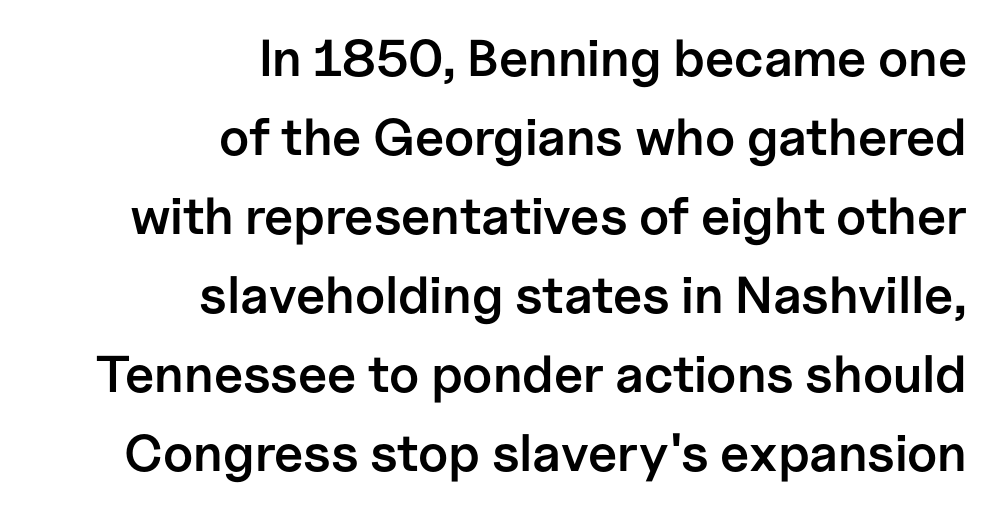
The image shows 52 px semibold sans-serif type, upright; set right-aligned, normal line spacing (1.52x), normal letter spacing, not underlined; low stroke contrast and a medium x-height.
